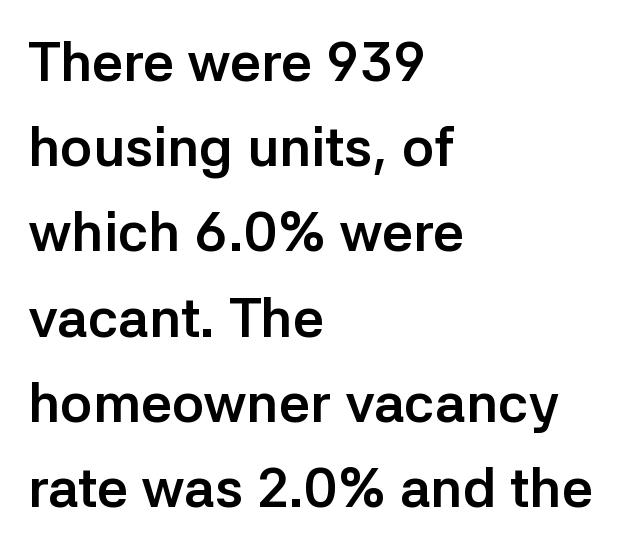
Q: Is the text bold? A: Yes.
Q: Is the text italic (slanted)? A: No, it is upright.
Q: Is the typeface a serif or a sans-serif typeface? A: Sans-serif.
Q: Is the text underlined? A: No.
Q: How is the paragraph aligned? A: Left-aligned.
Q: Is the spacing between letters normal or unusually wide? A: Normal.
Q: Is the spacing between lines tight, normal or loose? A: Normal.
Q: Width (condensed, normal, or wide)? A: Normal.
Q: Stroke contrast? A: Low.
Q: x-height? A: Medium.
Q: Monospaced? A: No.
